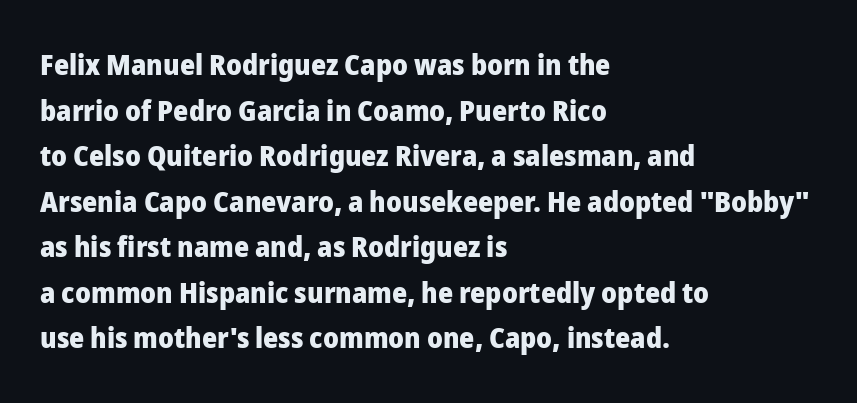
{"serif": "no", "italic": "no", "bold": "yes", "weight": "heavy", "width": "normal", "stroke_contrast": "low", "x_height": "medium", "monospaced": "no", "underline": "no", "align": "left", "line_spacing": "normal", "line_spacing_ratio": 1.57, "letter_spacing": "normal", "letter_spacing_em": 0.0, "glyph_px": 29}
